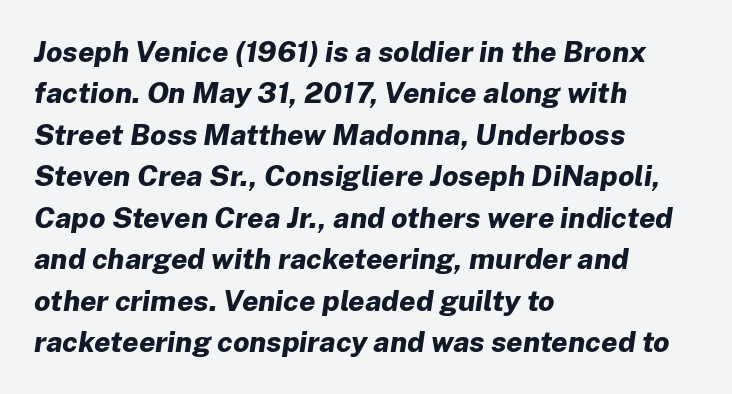
Yep, that's italic — everything's leaning. A bare baseline throughout the passage. Compared with an ordinary text face, these strokes are far heavier — a full bold. Spacing verdict: proportional, widths tailored to each character. Which margin do the lines hug? The left one — the right edge is uneven.
